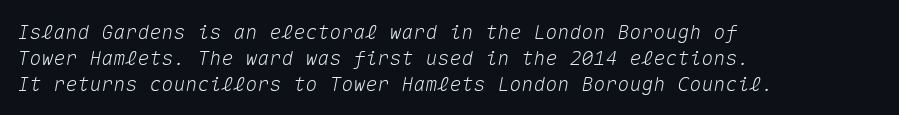
The passage shown has conventional tracking throughout. Each new line begins a customary step beneath the previous one. Decoration check: the copy has no underline. A typesetter would mark this as italic.
